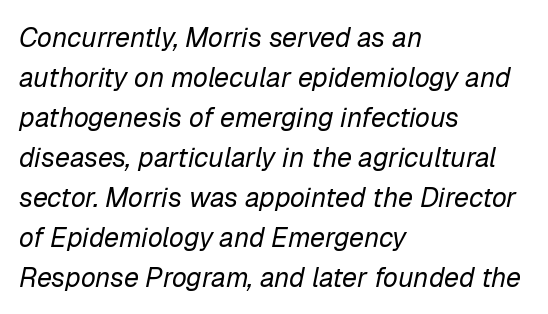
The image shows 27 px text type, italic (leaning right); set left-aligned, normal line spacing (1.48x), normal letter spacing, not underlined.
